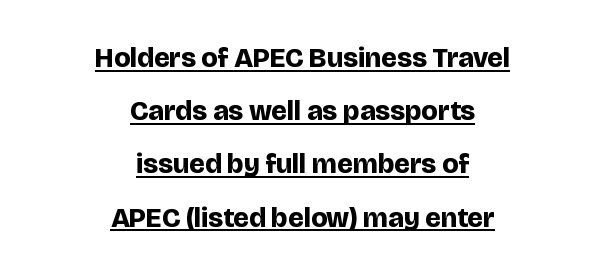
The image shows 28 px bold sans-serif type, upright; set centered, loose line spacing (1.9x), normal letter spacing, underlined; low stroke contrast and a large x-height.
